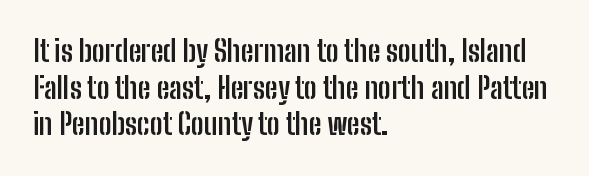
{"serif": "no", "italic": "no", "bold": "yes", "weight": "semibold", "width": "condensed", "stroke_contrast": "low", "x_height": "medium", "monospaced": "no", "underline": "no", "align": "left", "line_spacing": "normal", "line_spacing_ratio": 1.26, "letter_spacing": "normal", "letter_spacing_em": 0.0, "glyph_px": 29}
